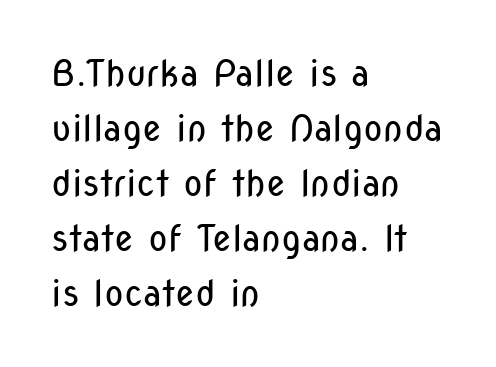
Glance below the letters and you will spot only blank space. A sans-serif font was chosen for this passage. These lines are rendered in a variable-pitch font. No extra tracking has been applied to these lines.
